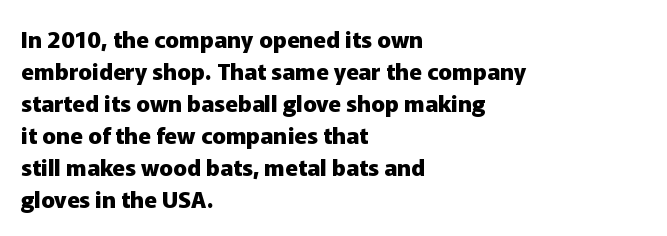
Compared with typical paragraphs, the rows here are spaced about the same. In terms of posture, this sample is upright. You'd pick this weight for a headline — it's a proper bold. Typeset ragged right — the left edge is the straight one.
